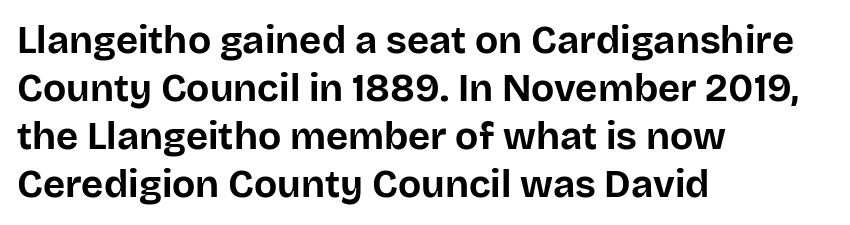
Q: Is the text bold? A: Yes.
Q: Is the text italic (slanted)? A: No, it is upright.
Q: Is the typeface a serif or a sans-serif typeface? A: Sans-serif.
Q: Is the text underlined? A: No.
Q: How is the paragraph aligned? A: Left-aligned.
Q: Is the spacing between letters normal or unusually wide? A: Normal.
Q: Is the spacing between lines tight, normal or loose? A: Normal.
Q: Width (condensed, normal, or wide)? A: Normal.
Q: Stroke contrast? A: Low.
Q: x-height? A: Large.
Q: Monospaced? A: No.
